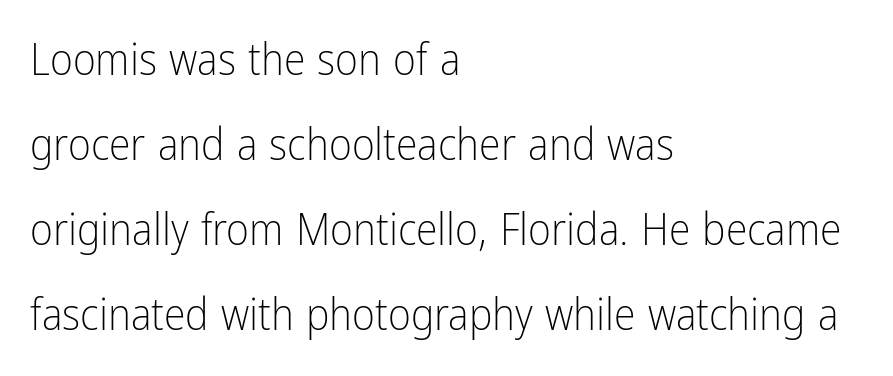
Q: Is the text bold? A: No.
Q: Is the text italic (slanted)? A: No, it is upright.
Q: Is the typeface a serif or a sans-serif typeface? A: Sans-serif.
Q: Is the text underlined? A: No.
Q: How is the paragraph aligned? A: Left-aligned.
Q: Is the spacing between letters normal or unusually wide? A: Normal.
Q: Is the spacing between lines tight, normal or loose? A: Loose.
Q: Width (condensed, normal, or wide)? A: Condensed.
Q: Stroke contrast? A: Low.
Q: x-height? A: Medium.
Q: Monospaced? A: No.
